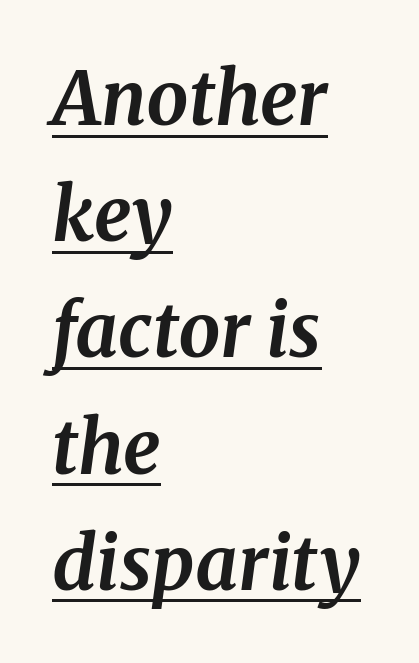
{"serif": "yes", "italic": "yes", "lean": "right", "slant_degrees": 8, "bold": "yes", "weight": "bold", "width": "normal", "stroke_contrast": "medium", "x_height": "medium", "monospaced": "no", "underline": "yes", "align": "left", "line_spacing": "normal", "line_spacing_ratio": 1.57, "letter_spacing": "normal", "letter_spacing_em": 0.0, "glyph_px": 74}
